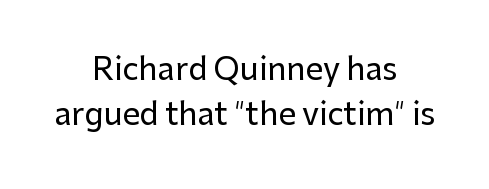
Q: Is the text italic (slanted)? A: No, it is upright.
Q: Is the typeface a serif or a sans-serif typeface? A: Sans-serif.
Q: Is the text underlined? A: No.
Q: How is the paragraph aligned? A: Centered.
Q: Is the spacing between letters normal or unusually wide? A: Normal.
Q: Is the spacing between lines tight, normal or loose? A: Normal.
Q: Width (condensed, normal, or wide)? A: Normal.
Q: Stroke contrast? A: Low.
Q: x-height? A: Medium.
Q: Monospaced? A: No.
